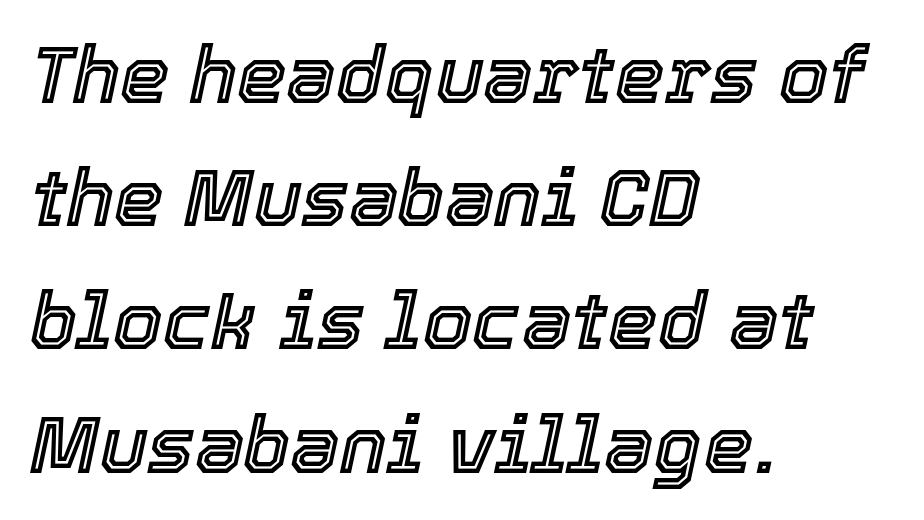
{"italic": "yes", "lean": "right", "slant_degrees": 12, "width": "normal", "x_height": "medium", "monospaced": "no", "underline": "no", "align": "left", "line_spacing": "normal", "line_spacing_ratio": 1.56, "letter_spacing": "normal", "letter_spacing_em": 0.0, "glyph_px": 79}
